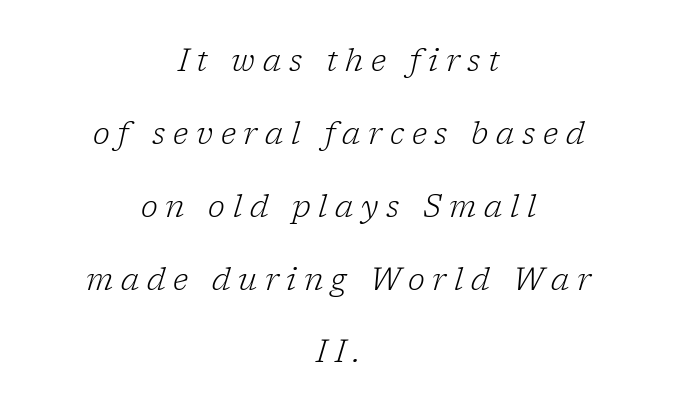
The image shows 31 px light serif type, italic (leaning right); set centered, loose line spacing (2.35x), unusually wide letter spacing (+0.25 em), not underlined; low stroke contrast and a medium x-height.
